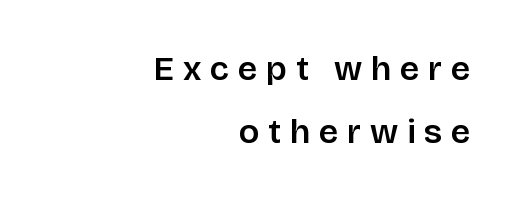
The lettering holds an erect, upright posture throughout. There is plenty of visible air inserted between adjacent glyphs. Stroke terminals: plain, sans-serif. Underlining? Definitely not there. Is this a fixed-width face? No — the glyphs have proportional, varying widths. The text block is weighted toward the right margin, trailing off unevenly leftward.
